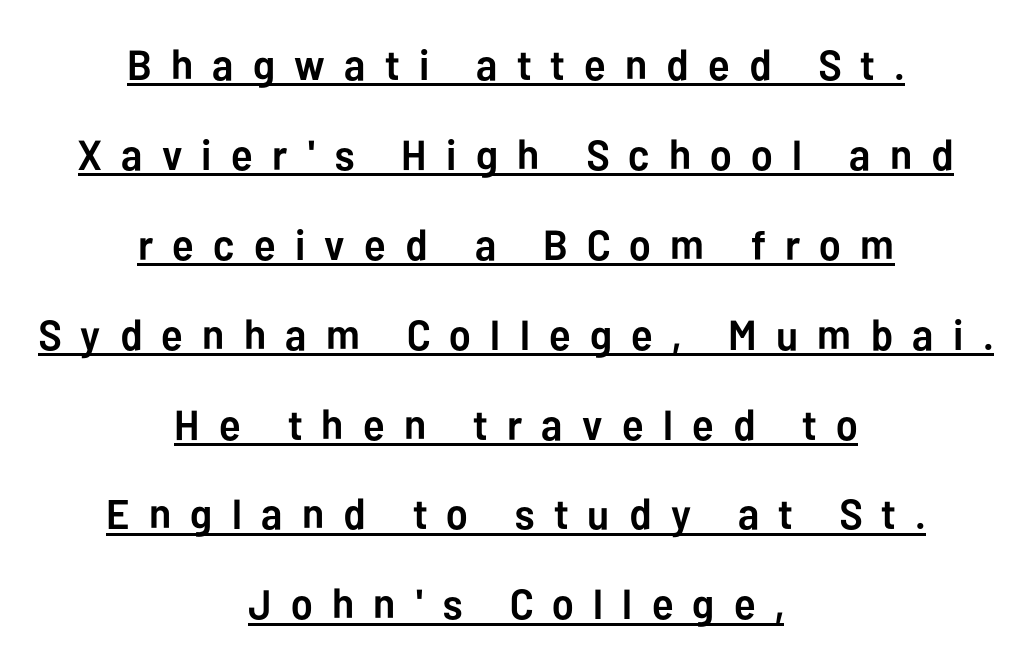
{"serif": "no", "italic": "no", "bold": "yes", "weight": "semibold", "width": "normal", "stroke_contrast": "low", "x_height": "medium", "monospaced": "no", "underline": "yes", "align": "center", "line_spacing": "loose", "line_spacing_ratio": 2.14, "letter_spacing": "wide", "letter_spacing_em": 0.46, "glyph_px": 42}
